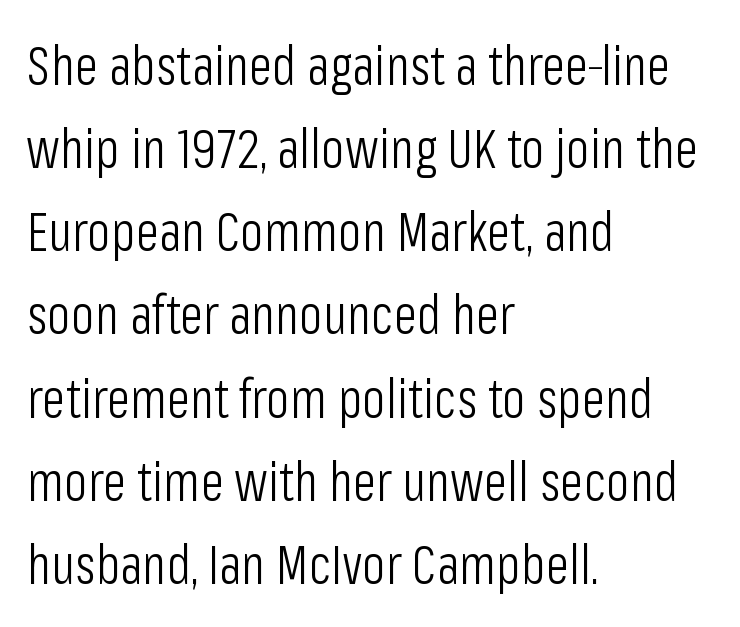
{"serif": "no", "italic": "no", "bold": "no", "weight": "light", "width": "condensed", "stroke_contrast": "low", "x_height": "medium", "monospaced": "no", "underline": "no", "align": "left", "line_spacing": "normal", "line_spacing_ratio": 1.54, "letter_spacing": "normal", "letter_spacing_em": 0.0, "glyph_px": 54}
